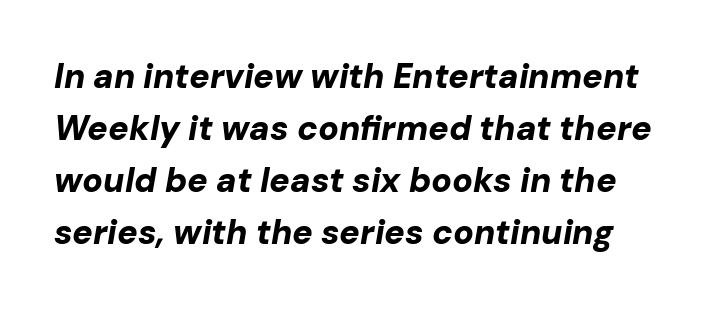
The rows are spaced the way most documents space them. The strokes are fattened all the way to bold. A clean baseline with only descenders dipping below it. Do the characters align in a grid? No, the font is proportional. It's the slanting kind of type.
